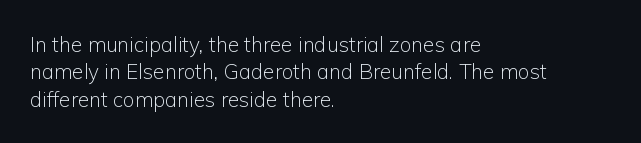
{"italic": "no", "bold": "no", "underline": "no", "align": "left", "line_spacing": "normal", "line_spacing_ratio": 1.3, "letter_spacing": "normal", "letter_spacing_em": 0.0, "glyph_px": 21}
